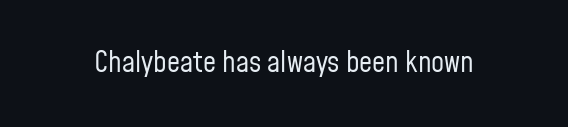
Does the type have serifs? No, each stem ends abruptly. The letters advance in unequal steps, a hallmark of proportional type. On a weight scale, this lands at 450 or below. Inter-character spacing is left at the font's built-in metrics. The space beneath each line is pristine and unruled. Posture: vertical.
